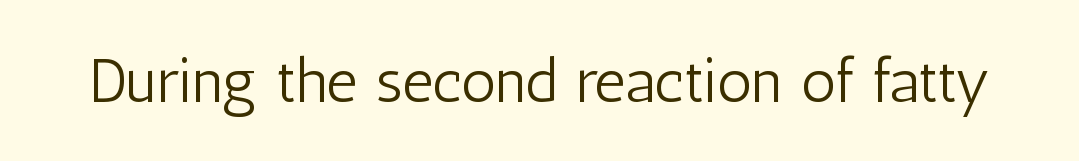
Characters remain perfectly vertical along every line. Caption: face not bold, strokes unweighted. Descender tails drop into unmarked territory. Students, note that the glyphs here touch the page at normal intervals. Each letter keeps its own natural width here, so spacing adapts to shape. Typographically, this falls in the sans-serif category.
